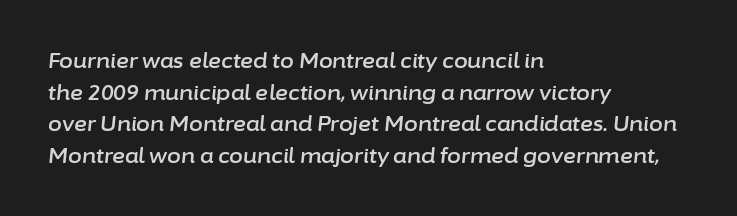
Q: Is the text italic (slanted)? A: Yes, it leans right by about 6 degrees.
Q: Is the text underlined? A: No.
Q: How is the paragraph aligned? A: Left-aligned.
Q: Is the spacing between letters normal or unusually wide? A: Normal.
Q: Is the spacing between lines tight, normal or loose? A: Normal.
